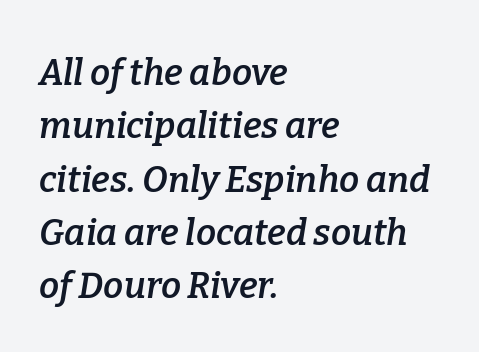
Q: Is the text bold? A: Semi-bold.
Q: Is the text italic (slanted)? A: Yes, it leans right by about 9 degrees.
Q: Is the typeface a serif or a sans-serif typeface? A: Serif.
Q: Is the text underlined? A: No.
Q: How is the paragraph aligned? A: Left-aligned.
Q: Is the spacing between letters normal or unusually wide? A: Normal.
Q: Is the spacing between lines tight, normal or loose? A: Normal.
Q: Width (condensed, normal, or wide)? A: Normal.
Q: Stroke contrast? A: Low.
Q: x-height? A: Medium.
Q: Monospaced? A: No.
